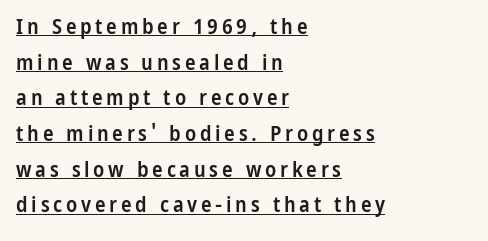
{"italic": "no", "bold": "semi", "underline": "yes", "align": "left", "line_spacing": "normal", "line_spacing_ratio": 1.62, "glyph_px": 22}
